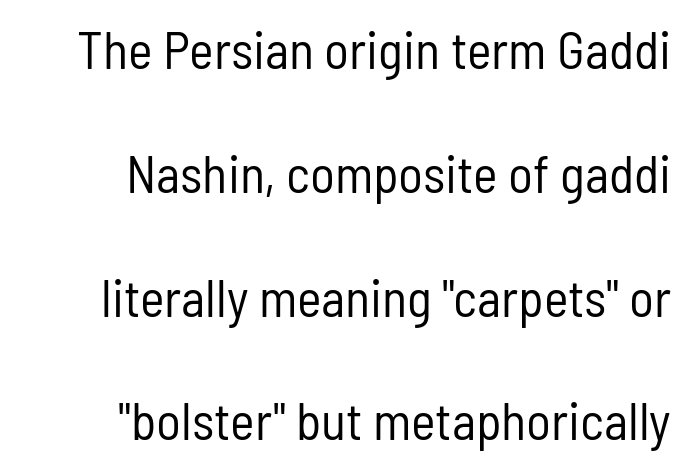
{"serif": "no", "italic": "no", "bold": "no", "weight": "regular", "width": "condensed", "stroke_contrast": "low", "x_height": "medium", "monospaced": "no", "underline": "no", "align": "right", "line_spacing": "loose", "line_spacing_ratio": 2.38, "letter_spacing": "normal", "letter_spacing_em": 0.0, "glyph_px": 52}
